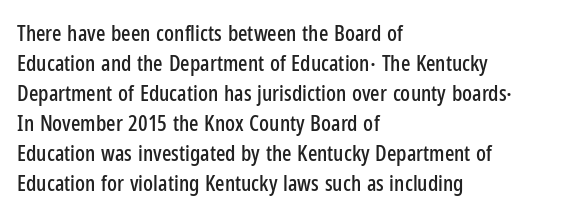
Q: Is the text italic (slanted)? A: No, it is upright.
Q: Is the text underlined? A: No.
Q: How is the paragraph aligned? A: Left-aligned.
Q: Is the spacing between letters normal or unusually wide? A: Normal.
Q: Is the spacing between lines tight, normal or loose? A: Normal.
